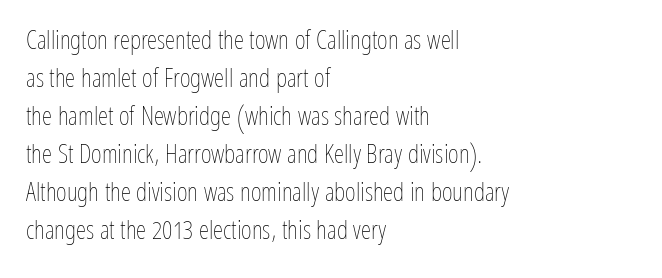
The image shows 26 px text type, upright; set left-aligned, normal line spacing (1.46x), normal letter spacing, not underlined.
